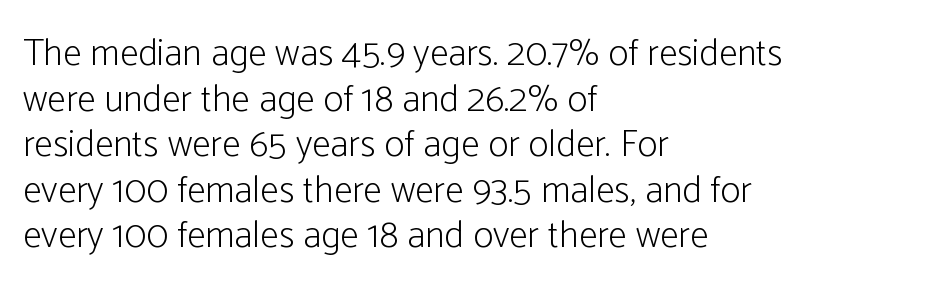
Q: Is the text bold? A: No.
Q: Is the text italic (slanted)? A: No, it is upright.
Q: Is the typeface a serif or a sans-serif typeface? A: Sans-serif.
Q: Is the text underlined? A: No.
Q: How is the paragraph aligned? A: Left-aligned.
Q: Is the spacing between letters normal or unusually wide? A: Normal.
Q: Width (condensed, normal, or wide)? A: Condensed.
Q: Stroke contrast? A: Low.
Q: x-height? A: Medium.
Q: Monospaced? A: No.
